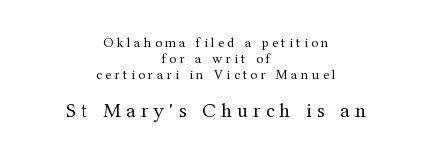
Glance below the letters and you will spot only blank space. Notice how descenders almost collide with the ascenders below — that's tight leading. The typesetter chose a symmetrical, centered arrangement here. This is roman type, the default non-slanted kind. Nothing heavy about these letters — not bold at all. Caption: upper text group reduced, lower text group enlarged.
